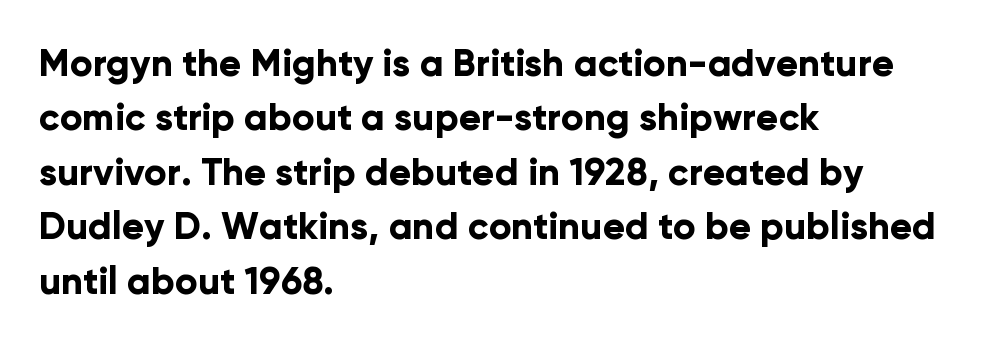
The image shows 37 px bold sans-serif type, upright; set left-aligned, normal line spacing (1.47x), normal letter spacing, not underlined; low stroke contrast and a medium x-height.
